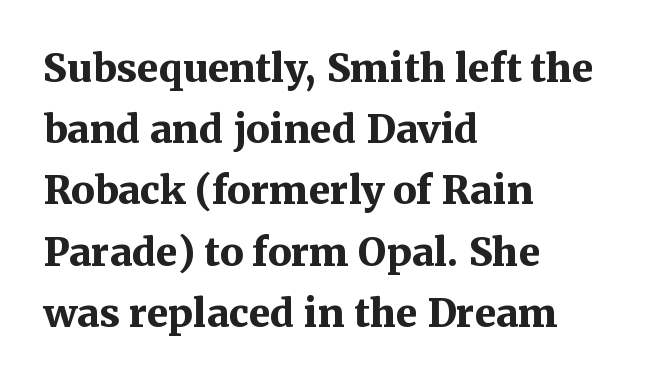
Q: Is the text bold? A: Yes.
Q: Is the text italic (slanted)? A: No, it is upright.
Q: Is the typeface a serif or a sans-serif typeface? A: Serif.
Q: Is the text underlined? A: No.
Q: How is the paragraph aligned? A: Left-aligned.
Q: Is the spacing between letters normal or unusually wide? A: Normal.
Q: Is the spacing between lines tight, normal or loose? A: Normal.
Q: Width (condensed, normal, or wide)? A: Normal.
Q: Stroke contrast? A: Medium.
Q: x-height? A: Medium.
Q: Monospaced? A: No.
